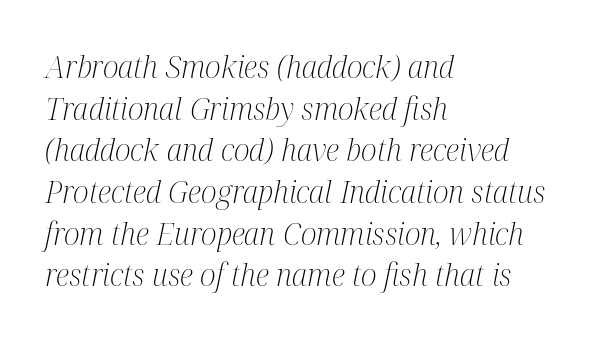
{"serif": "yes", "italic": "yes", "lean": "right", "slant_degrees": 12, "bold": "no", "weight": "light", "width": "condensed", "stroke_contrast": "medium", "x_height": "medium", "monospaced": "no", "underline": "no", "align": "left", "line_spacing": "normal", "line_spacing_ratio": 1.39, "letter_spacing": "normal", "letter_spacing_em": 0.0, "glyph_px": 30}
